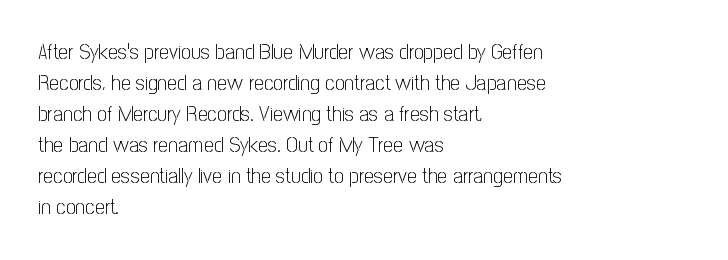
Q: Is the text bold? A: No.
Q: Is the text italic (slanted)? A: No, it is upright.
Q: Is the text underlined? A: No.
Q: How is the paragraph aligned? A: Left-aligned.
Q: Is the spacing between letters normal or unusually wide? A: Normal.
Q: Is the spacing between lines tight, normal or loose? A: Normal.
